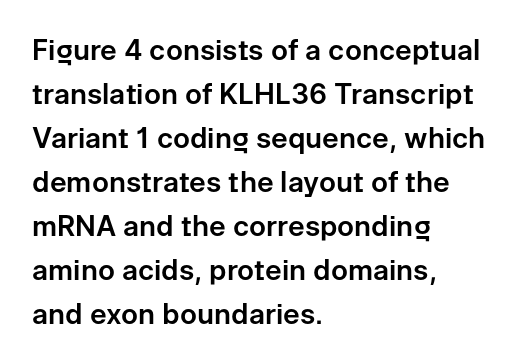
Q: Is the text italic (slanted)? A: No, it is upright.
Q: Is the typeface a serif or a sans-serif typeface? A: Sans-serif.
Q: Is the text underlined? A: No.
Q: How is the paragraph aligned? A: Left-aligned.
Q: Is the spacing between letters normal or unusually wide? A: Normal.
Q: Is the spacing between lines tight, normal or loose? A: Normal.
Q: Width (condensed, normal, or wide)? A: Normal.
Q: Stroke contrast? A: Low.
Q: x-height? A: Medium.
Q: Monospaced? A: No.
